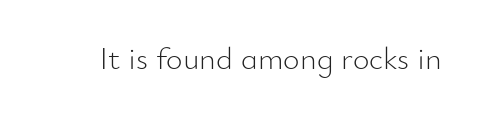
Q: Is the text bold? A: No.
Q: Is the text italic (slanted)? A: No, it is upright.
Q: Is the typeface a serif or a sans-serif typeface? A: Sans-serif.
Q: Is the text underlined? A: No.
Q: Is the spacing between letters normal or unusually wide? A: Normal.
Q: Width (condensed, normal, or wide)? A: Normal.
Q: Stroke contrast? A: Low.
Q: x-height? A: Small.
Q: Monospaced? A: No.
